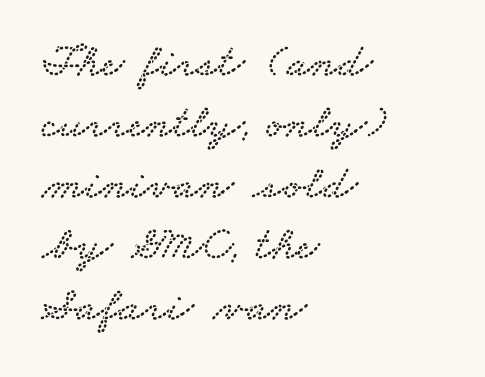
{"width": "wide", "stroke_contrast": "low", "x_height": "small", "monospaced": "no", "underline": "no", "align": "left", "line_spacing": "normal", "line_spacing_ratio": 1.27, "letter_spacing": "normal", "letter_spacing_em": 0.0, "glyph_px": 48}
